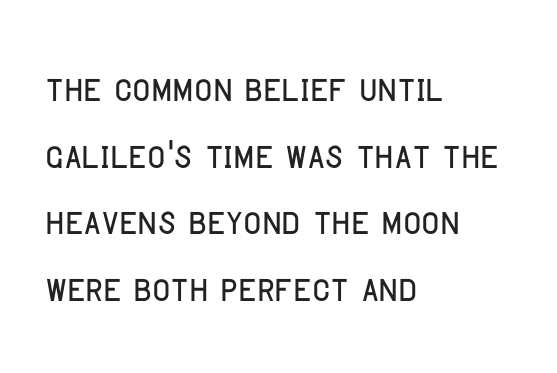
Q: Is the text italic (slanted)? A: No, it is upright.
Q: Is the typeface a serif or a sans-serif typeface? A: Sans-serif.
Q: Is the text underlined? A: No.
Q: How is the paragraph aligned? A: Left-aligned.
Q: Is the spacing between letters normal or unusually wide? A: Normal.
Q: Is the spacing between lines tight, normal or loose? A: Normal.
Q: Width (condensed, normal, or wide)? A: Condensed.
Q: Stroke contrast? A: Low.
Q: x-height? A: Large.
Q: Monospaced? A: No.
